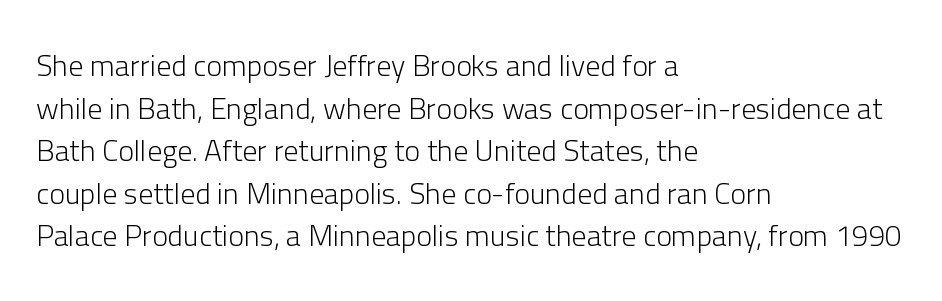
Q: Is the text bold? A: No.
Q: Is the text italic (slanted)? A: No, it is upright.
Q: Is the typeface a serif or a sans-serif typeface? A: Sans-serif.
Q: Is the text underlined? A: No.
Q: How is the paragraph aligned? A: Left-aligned.
Q: Is the spacing between letters normal or unusually wide? A: Normal.
Q: Is the spacing between lines tight, normal or loose? A: Normal.
Q: Width (condensed, normal, or wide)? A: Normal.
Q: Stroke contrast? A: Low.
Q: x-height? A: Medium.
Q: Monospaced? A: No.
